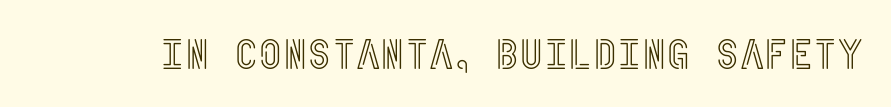
{"italic": "no", "width": "condensed", "x_height": "large", "underline": "no", "letter_spacing": "normal", "letter_spacing_em": 0.0, "glyph_px": 42}
